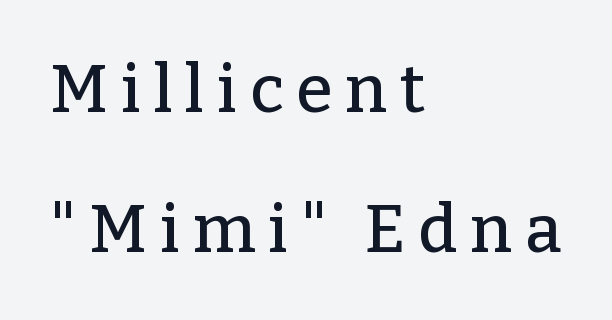
The image shows 66 px serif type, upright; set left-aligned, loose line spacing (2.12x), not underlined; low stroke contrast and a medium x-height.
